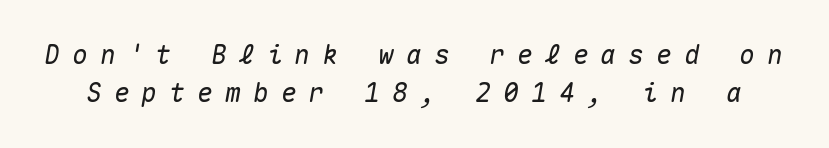
The image shows 26 px text type, italic (leaning right); set normal line spacing (1.48x), unusually wide letter spacing (+0.47 em), not underlined.
